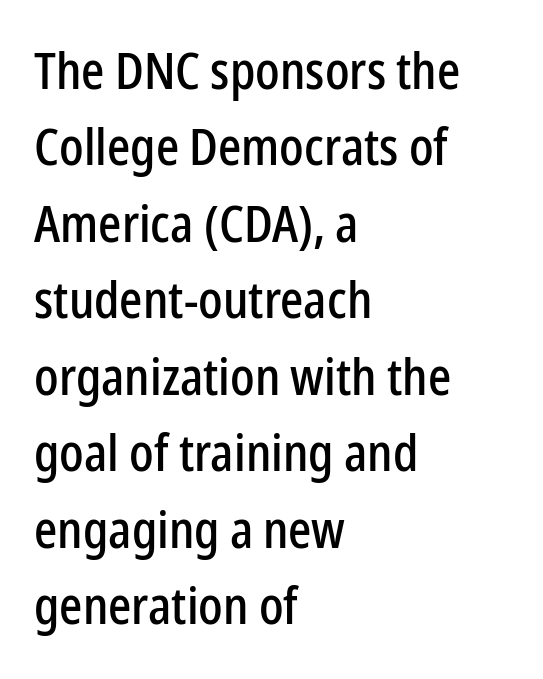
The image shows 51 px condensed sans-serif type, upright; set left-aligned, normal line spacing (1.5x), normal letter spacing, not underlined; low stroke contrast and a medium x-height.
